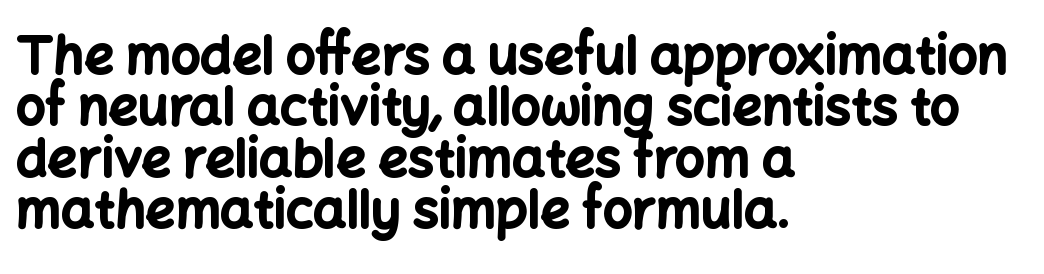
The face used here is rendered with its standard letterfit. Very little white space separates one row of letters from the next. The specimen omits any rule beneath the text block's lines. Do the letters lean? They stand straight. Summary of weight: heavy, a full bold.
